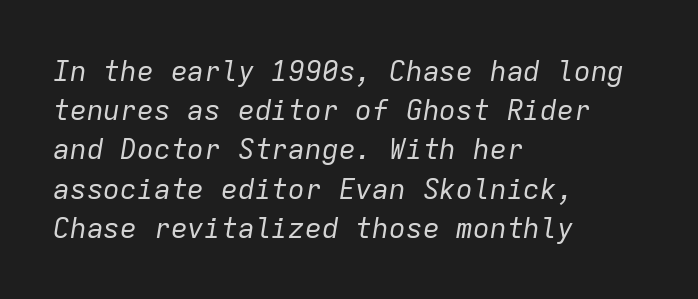
{"italic": "yes", "lean": "right", "slant_degrees": 9, "bold": "no", "weight": "regular", "width": "normal", "stroke_contrast": "low", "x_height": "medium", "monospaced": "yes", "underline": "no", "align": "left", "line_spacing": "normal", "line_spacing_ratio": 1.4, "letter_spacing": "normal", "letter_spacing_em": 0.0, "glyph_px": 28}
